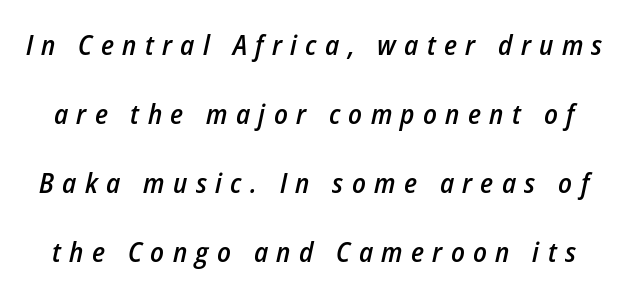
Q: Is the text bold? A: Semi-bold.
Q: Is the text italic (slanted)? A: Yes, it leans right by about 12 degrees.
Q: Is the text underlined? A: No.
Q: Is the spacing between letters normal or unusually wide? A: Unusually wide.
Q: Is the spacing between lines tight, normal or loose? A: Loose.
Q: Width (condensed, normal, or wide)? A: Condensed.
Q: Stroke contrast? A: Low.
Q: x-height? A: Medium.
Q: Monospaced? A: No.
